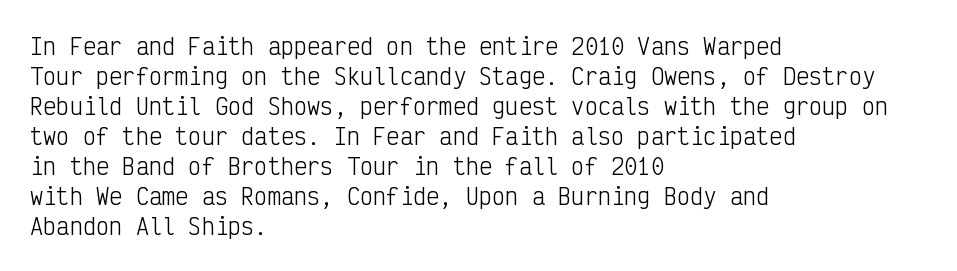
Reading down the column, the eye jumps a familiar distance to each next line. Left-aligned paragraph, ragged on the right. Check under the words: just untouched page. Nope, not italic — everything's standing straight.
